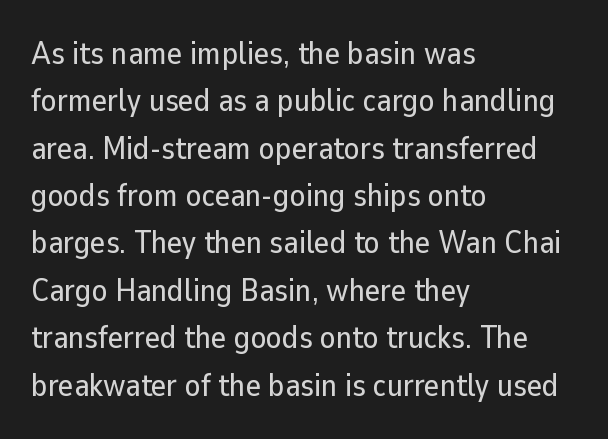
{"serif": "no", "italic": "no", "width": "normal", "stroke_contrast": "low", "x_height": "medium", "monospaced": "no", "underline": "no", "align": "left", "line_spacing": "normal", "line_spacing_ratio": 1.48, "letter_spacing": "normal", "letter_spacing_em": 0.0, "glyph_px": 32}
